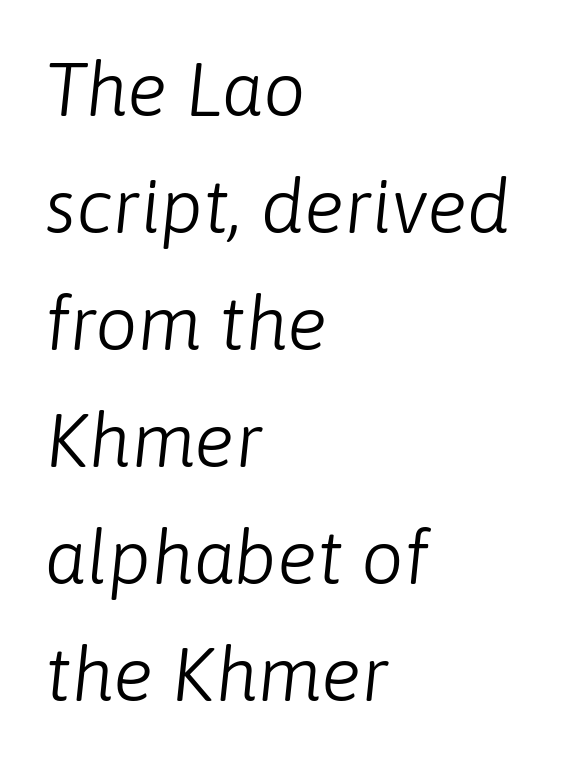
Q: Is the text bold? A: No.
Q: Is the text italic (slanted)? A: Yes, it leans right by about 6 degrees.
Q: Is the text underlined? A: No.
Q: How is the paragraph aligned? A: Left-aligned.
Q: Is the spacing between letters normal or unusually wide? A: Normal.
Q: Is the spacing between lines tight, normal or loose? A: Normal.
Q: Width (condensed, normal, or wide)? A: Normal.
Q: Stroke contrast? A: Low.
Q: x-height? A: Medium.
Q: Monospaced? A: No.
